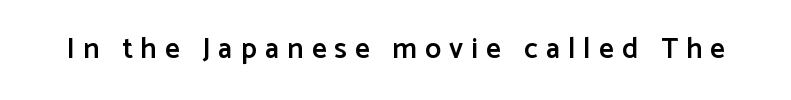
The image shows 29 px semibold sans-serif type, upright; set unusually wide letter spacing (+0.28 em), not underlined; low stroke contrast and a medium x-height.
